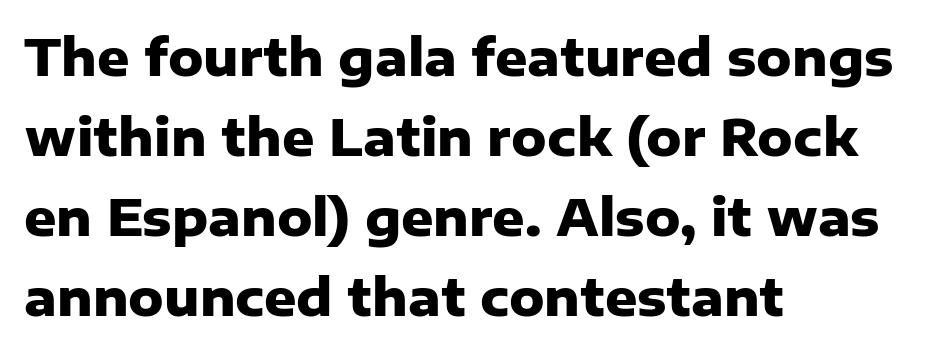
Each row of text sits above clean, open space. This rendering uses left alignment, leaving the right contour irregular. Classification — sans serif. Summary of weight: heavy, a full bold. Note the varied advance widths — an 'i' is clearly narrower than an 'm'. In terms of leading, this rendering sits right in the middle.
